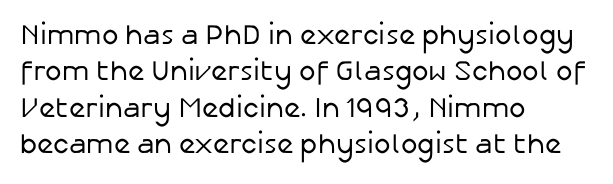
{"serif": "no", "italic": "no", "bold": "no", "weight": "regular", "width": "normal", "stroke_contrast": "low", "x_height": "medium", "monospaced": "no", "underline": "no", "align": "left", "line_spacing": "normal", "line_spacing_ratio": 1.3, "letter_spacing": "normal", "letter_spacing_em": 0.0, "glyph_px": 28}
